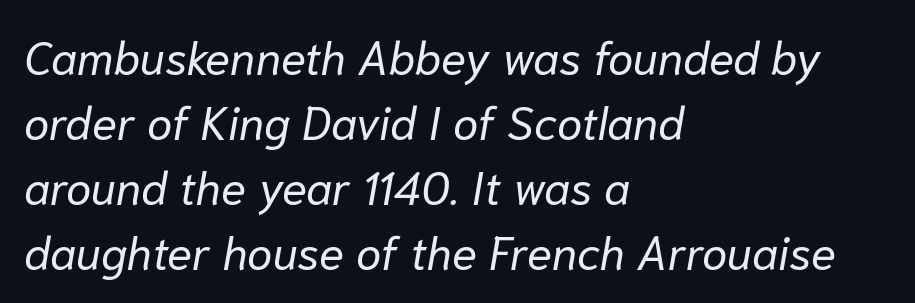
Q: Is the text bold? A: No.
Q: Is the text italic (slanted)? A: Yes, it leans right by about 10 degrees.
Q: Is the text underlined? A: No.
Q: How is the paragraph aligned? A: Left-aligned.
Q: Is the spacing between letters normal or unusually wide? A: Normal.
Q: Is the spacing between lines tight, normal or loose? A: Normal.
Q: Width (condensed, normal, or wide)? A: Normal.
Q: Stroke contrast? A: Low.
Q: x-height? A: Medium.
Q: Monospaced? A: No.
